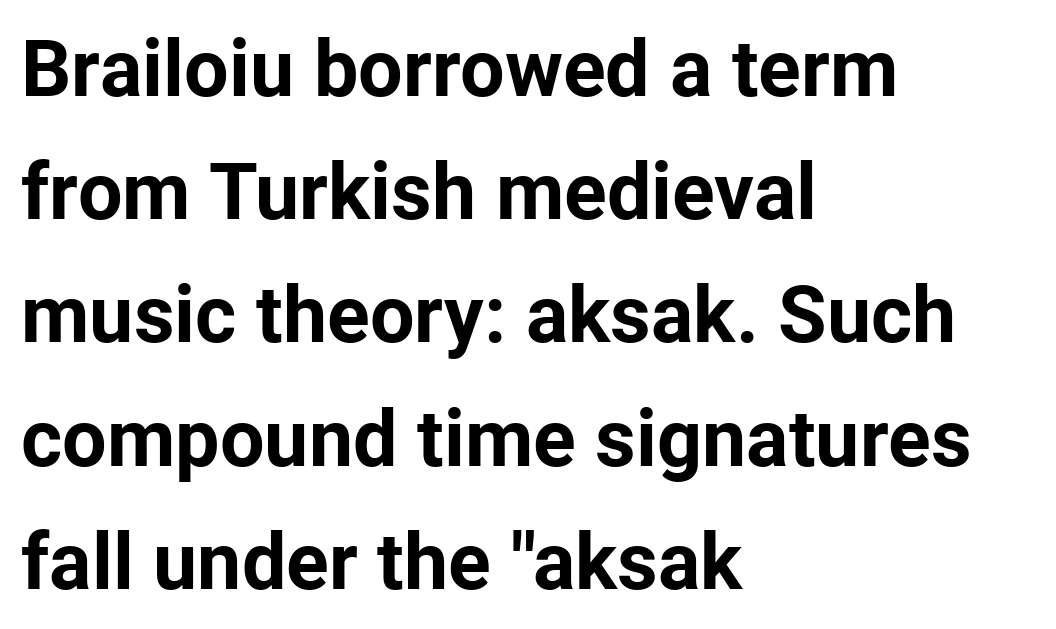
Type style note: lacks serifs. In CSS terms this would be text-align: left. Between one letter and the next there's only the usual sliver of space. Check the space under the baseline: it is left empty. You could not count columns in this text — the font is proportionally spaced.
